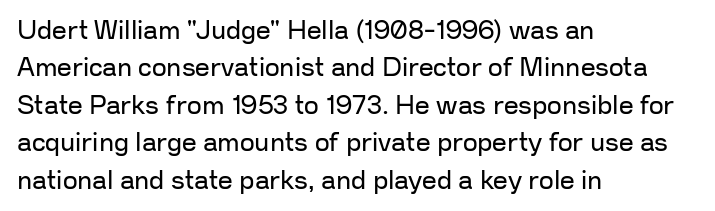
Q: Is the text bold? A: No.
Q: Is the text italic (slanted)? A: No, it is upright.
Q: Is the text underlined? A: No.
Q: How is the paragraph aligned? A: Left-aligned.
Q: Is the spacing between letters normal or unusually wide? A: Normal.
Q: Is the spacing between lines tight, normal or loose? A: Normal.
